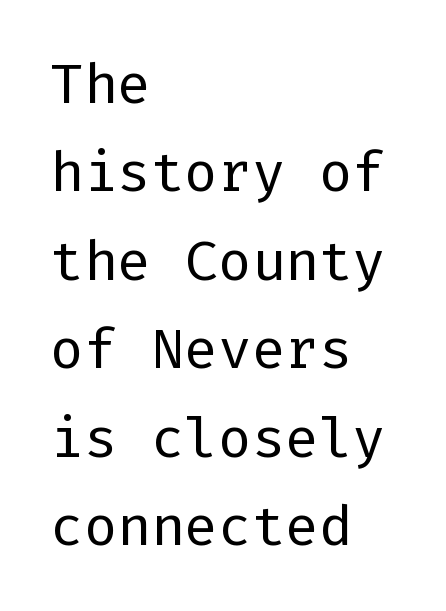
{"serif": "no", "italic": "no", "bold": "no", "weight": "regular", "width": "normal", "stroke_contrast": "low", "x_height": "medium", "underline": "no", "align": "left", "line_spacing": "normal", "line_spacing_ratio": 1.58, "letter_spacing": "normal", "letter_spacing_em": 0.0, "glyph_px": 56}
